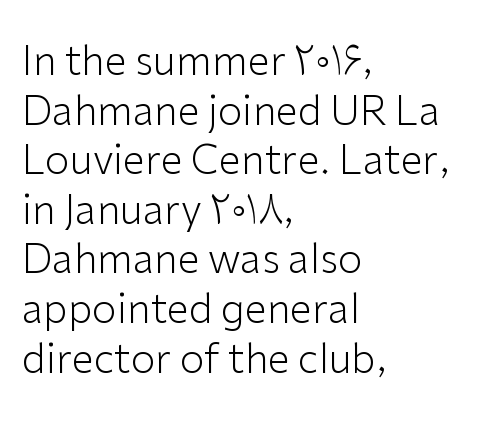
Q: Is the text bold? A: No.
Q: Is the text italic (slanted)? A: No, it is upright.
Q: Is the typeface a serif or a sans-serif typeface? A: Sans-serif.
Q: Is the text underlined? A: No.
Q: How is the paragraph aligned? A: Left-aligned.
Q: Is the spacing between letters normal or unusually wide? A: Normal.
Q: Width (condensed, normal, or wide)? A: Normal.
Q: Stroke contrast? A: Low.
Q: x-height? A: Medium.
Q: Monospaced? A: No.
